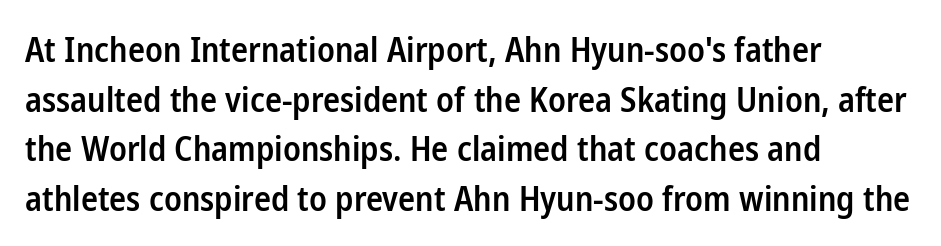
Q: Is the text bold? A: Semi-bold.
Q: Is the text italic (slanted)? A: No, it is upright.
Q: Is the typeface a serif or a sans-serif typeface? A: Sans-serif.
Q: Is the text underlined? A: No.
Q: How is the paragraph aligned? A: Left-aligned.
Q: Is the spacing between letters normal or unusually wide? A: Normal.
Q: Is the spacing between lines tight, normal or loose? A: Normal.
Q: Width (condensed, normal, or wide)? A: Condensed.
Q: Stroke contrast? A: Low.
Q: x-height? A: Medium.
Q: Monospaced? A: No.
